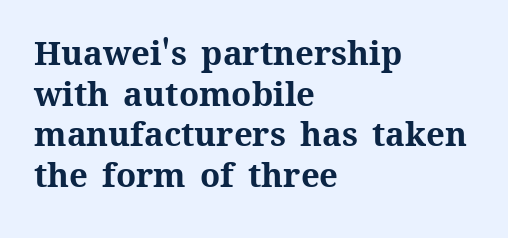
{"italic": "no", "bold": "yes", "weight": "bold", "width": "normal", "stroke_contrast": "medium", "x_height": "medium", "monospaced": "no", "underline": "no", "align": "left", "line_spacing_ratio": 1.23, "letter_spacing": "normal", "letter_spacing_em": 0.0, "glyph_px": 33}
